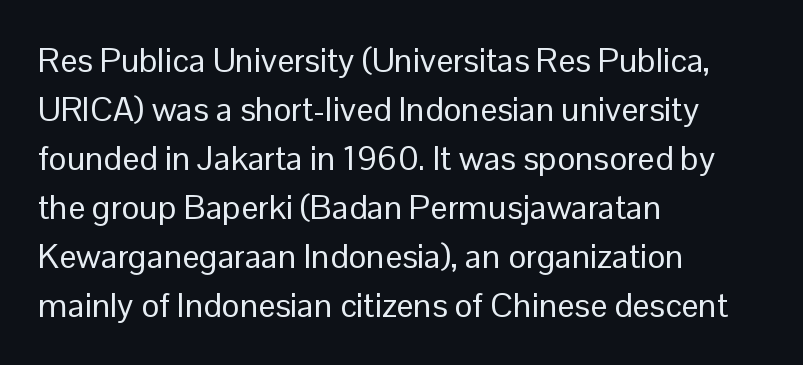
Only glyphs here, with clear space below each row. This reads as an unemphasized weight, regular at the heaviest. The typography opts for an upright posture over an oblique one. You could not count columns in this text — the font is proportionally spaced. The rows are spaced the way most documents space them. Each word holds together tightly as a unit, with standard inter-letter gaps.
